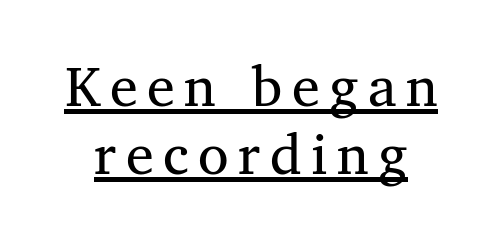
No letter is thick-stroked: the sample isn't bold. Beneath each row of characters lies a ruled line. This is serif lettering, the kind often seen in printed books. Character widths vary here, with narrow letters taking less room than wide ones.
